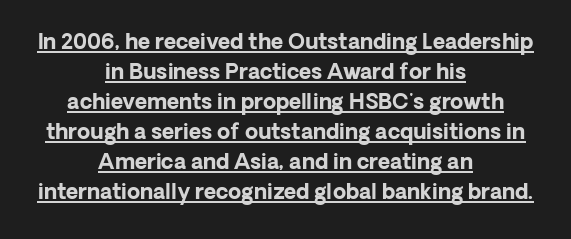
The image shows 21 px bold type, upright; set centered, normal line spacing (1.43x), normal letter spacing, underlined.
